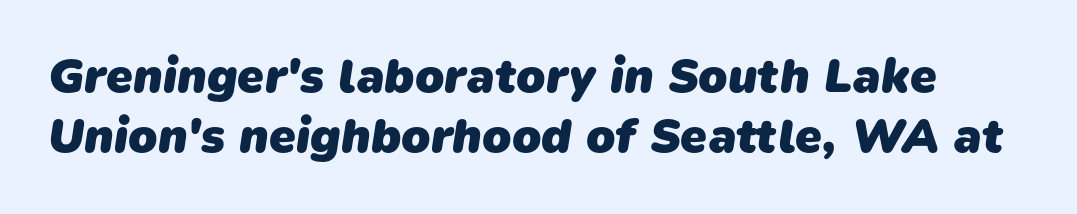
Q: Is the text bold? A: Yes.
Q: Is the typeface a serif or a sans-serif typeface? A: Sans-serif.
Q: Is the text underlined? A: No.
Q: Is the spacing between letters normal or unusually wide? A: Normal.
Q: Is the spacing between lines tight, normal or loose? A: Normal.
Q: Width (condensed, normal, or wide)? A: Normal.
Q: Stroke contrast? A: Low.
Q: x-height? A: Medium.
Q: Monospaced? A: No.
